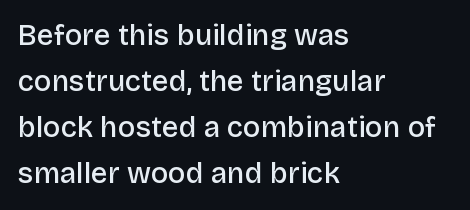
Q: Is the text bold? A: Semi-bold.
Q: Is the text italic (slanted)? A: No, it is upright.
Q: Is the typeface a serif or a sans-serif typeface? A: Sans-serif.
Q: Is the text underlined? A: No.
Q: How is the paragraph aligned? A: Left-aligned.
Q: Is the spacing between letters normal or unusually wide? A: Normal.
Q: Is the spacing between lines tight, normal or loose? A: Normal.
Q: Width (condensed, normal, or wide)? A: Normal.
Q: Stroke contrast? A: Low.
Q: x-height? A: Large.
Q: Monospaced? A: No.
